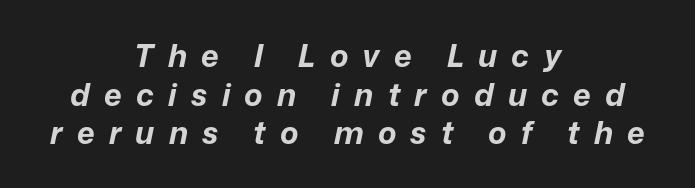
Q: Is the text bold? A: Yes.
Q: Is the text italic (slanted)? A: Yes, it leans right by about 12 degrees.
Q: Is the text underlined? A: No.
Q: How is the paragraph aligned? A: Centered.
Q: Is the spacing between letters normal or unusually wide? A: Unusually wide.
Q: Is the spacing between lines tight, normal or loose? A: Normal.
Q: Width (condensed, normal, or wide)? A: Normal.
Q: Stroke contrast? A: Low.
Q: x-height? A: Medium.
Q: Monospaced? A: No.
